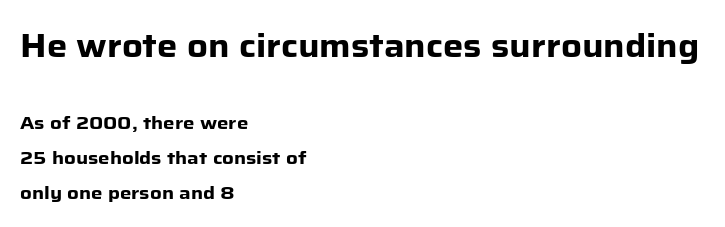
The characters look thick and weighty, a clear bold. The block of text is sparse from top to bottom, with ample space between rows. The passage is arranged the way most books set body copy — flush left. The tracking reads as untouched default to a designer's eye. Each letter keeps its own natural width here, so spacing adapts to shape.
